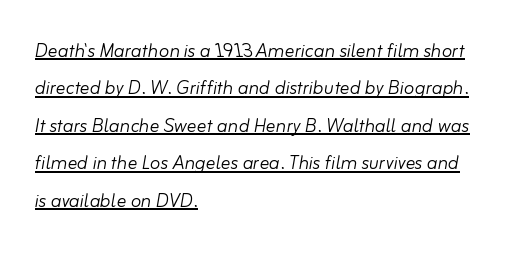
{"italic": "yes", "lean": "right", "slant_degrees": 10, "bold": "no", "underline": "yes", "align": "left", "line_spacing": "normal", "line_spacing_ratio": 1.56, "letter_spacing": "normal", "letter_spacing_em": 0.0, "glyph_px": 24}
